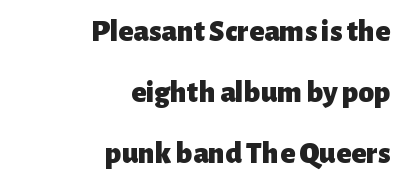
The image shows 31 px heavy sans-serif type, upright; set right-aligned, loose line spacing (1.97x), normal letter spacing, not underlined; low stroke contrast and a medium x-height.
